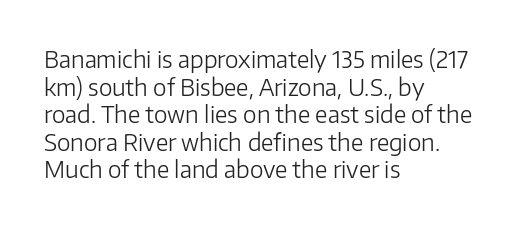
Q: Is the text bold? A: No.
Q: Is the text italic (slanted)? A: No, it is upright.
Q: Is the text underlined? A: No.
Q: How is the paragraph aligned? A: Left-aligned.
Q: Is the spacing between letters normal or unusually wide? A: Normal.
